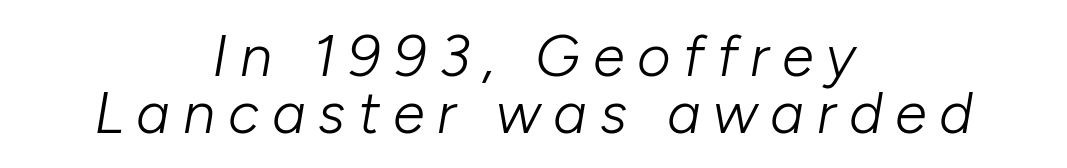
The image shows 58 px light type, italic (leaning right); set centered, tight line spacing (0.98x), unusually wide letter spacing (+0.22 em), not underlined; low stroke contrast and a medium x-height.
